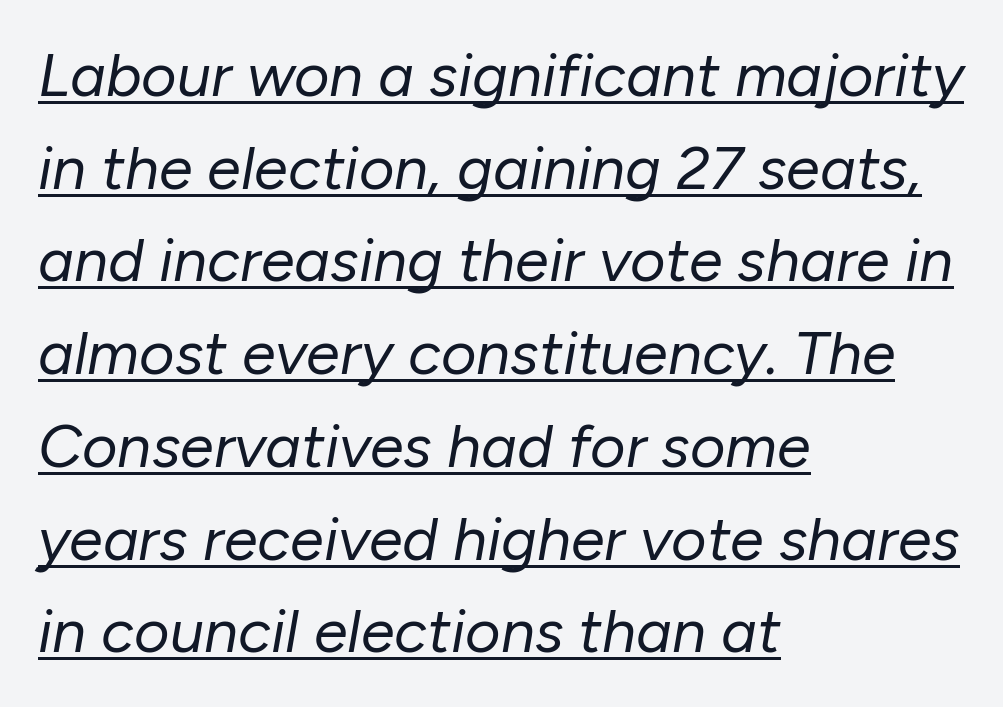
{"italic": "yes", "lean": "right", "slant_degrees": 10, "bold": "no", "weight": "regular", "width": "normal", "stroke_contrast": "low", "x_height": "medium", "monospaced": "no", "underline": "yes", "align": "left", "line_spacing": "normal", "line_spacing_ratio": 1.52, "letter_spacing": "normal", "letter_spacing_em": 0.0, "glyph_px": 61}
